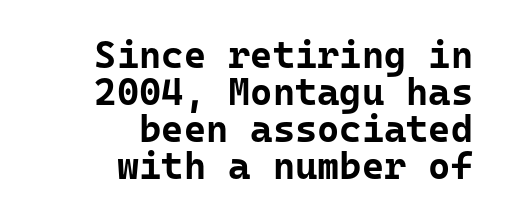
{"serif": "no", "italic": "no", "bold": "yes", "weight": "bold", "width": "normal", "stroke_contrast": "low", "x_height": "medium", "monospaced": "yes", "underline": "no", "align": "right", "line_spacing": "tight", "line_spacing_ratio": 0.97, "letter_spacing": "normal", "letter_spacing_em": 0.0, "glyph_px": 38}
